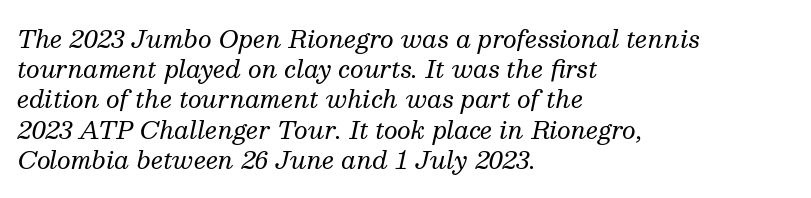
The image shows 24 px text type, italic (leaning right); set left-aligned, normal line spacing (1.26x), normal letter spacing, not underlined.
